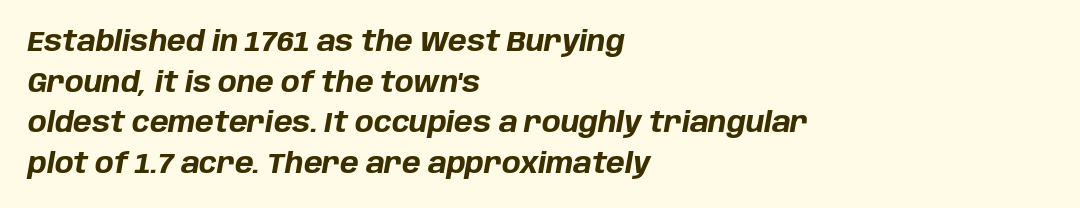
Q: Is the text bold? A: Yes.
Q: Is the text italic (slanted)? A: Yes, it leans right by about 10 degrees.
Q: Is the text underlined? A: No.
Q: How is the paragraph aligned? A: Left-aligned.
Q: Is the spacing between letters normal or unusually wide? A: Normal.
Q: Is the spacing between lines tight, normal or loose? A: Normal.
Q: Width (condensed, normal, or wide)? A: Normal.
Q: Stroke contrast? A: Low.
Q: x-height? A: Large.
Q: Monospaced? A: No.
